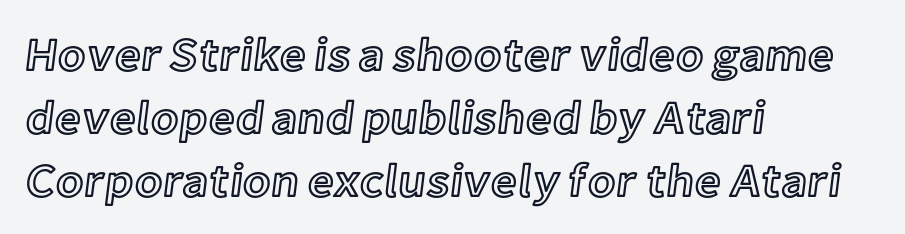
{"width": "normal", "x_height": "medium", "monospaced": "no", "underline": "no", "align": "left", "line_spacing": "normal", "line_spacing_ratio": 1.37, "letter_spacing": "normal", "letter_spacing_em": 0.0, "glyph_px": 46}
